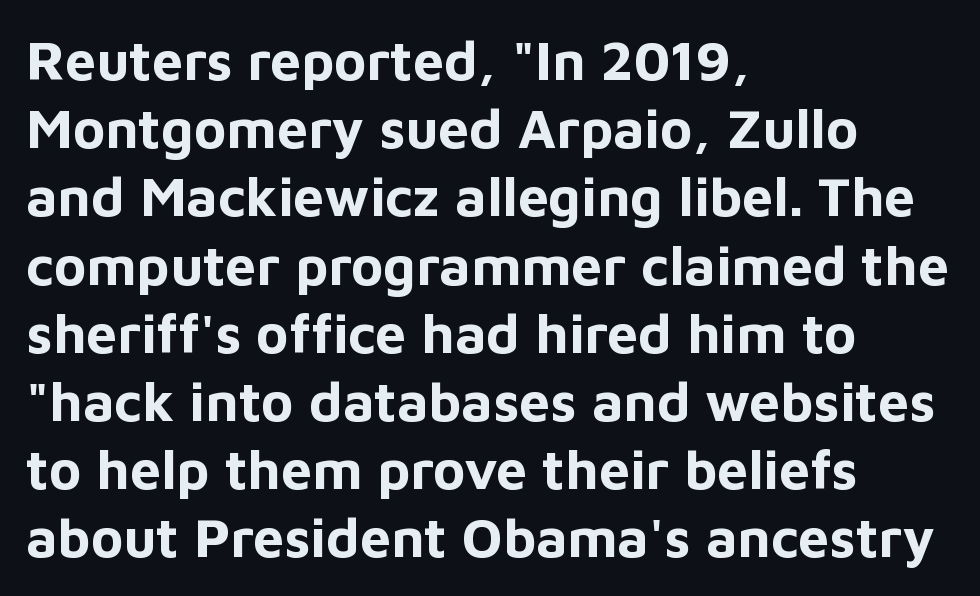
The image shows 55 px bold sans-serif type, upright; set left-aligned, line spacing 1.24x, normal letter spacing, not underlined; low stroke contrast and a medium x-height.
